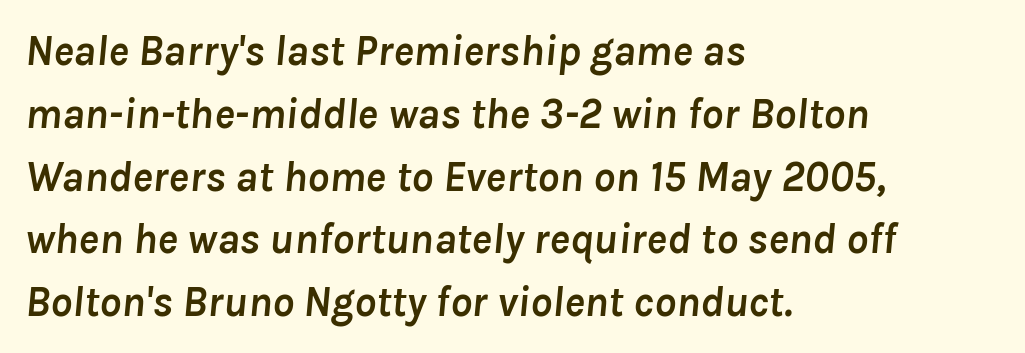
Honestly, the row spacing looks completely unremarkable. Varying glyph widths throughout — classic text-font behaviour. The passage is arranged the way most books set body copy — flush left. Type without underlining. Characters are canted at an angle relative to the baseline's perpendicular.
